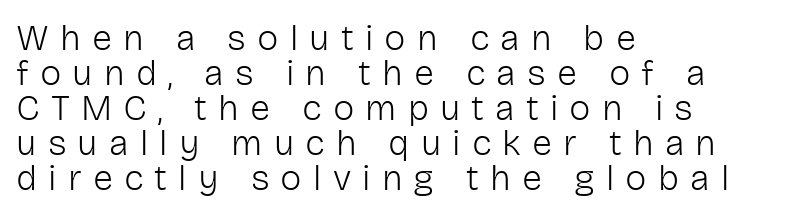
{"serif": "no", "italic": "no", "bold": "no", "weight": "light", "width": "normal", "stroke_contrast": "low", "x_height": "medium", "monospaced": "no", "underline": "no", "align": "left", "line_spacing": "tight", "line_spacing_ratio": 0.97, "letter_spacing": "wide", "letter_spacing_em": 0.31, "glyph_px": 36}
